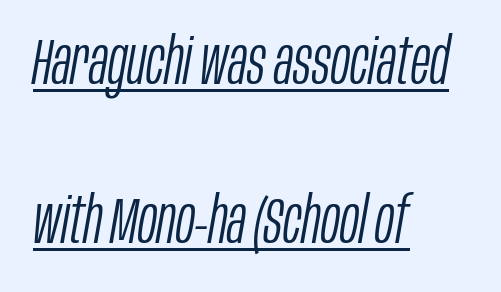
Q: Is the text bold? A: No.
Q: Is the text italic (slanted)? A: Yes, it leans right by about 10 degrees.
Q: Is the text underlined? A: Yes.
Q: How is the paragraph aligned? A: Left-aligned.
Q: Is the spacing between letters normal or unusually wide? A: Normal.
Q: Is the spacing between lines tight, normal or loose? A: Loose.
Q: Width (condensed, normal, or wide)? A: Condensed.
Q: Stroke contrast? A: Low.
Q: x-height? A: Large.
Q: Monospaced? A: No.
